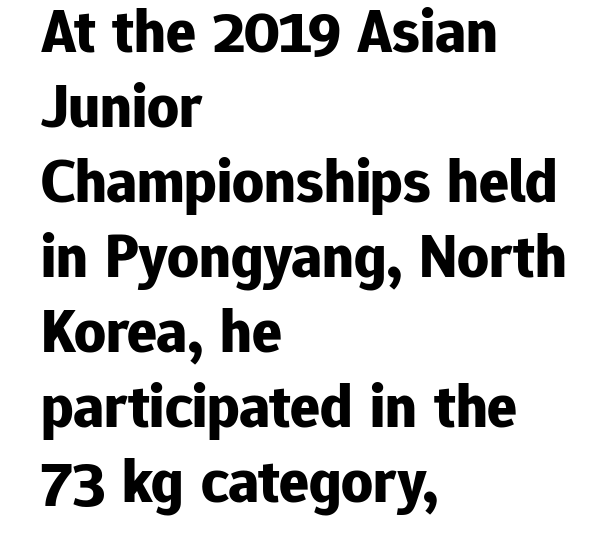
Q: Is the text bold? A: Yes.
Q: Is the text italic (slanted)? A: No, it is upright.
Q: Is the typeface a serif or a sans-serif typeface? A: Sans-serif.
Q: Is the text underlined? A: No.
Q: How is the paragraph aligned? A: Left-aligned.
Q: Is the spacing between letters normal or unusually wide? A: Normal.
Q: Width (condensed, normal, or wide)? A: Normal.
Q: Stroke contrast? A: Low.
Q: x-height? A: Medium.
Q: Monospaced? A: No.
